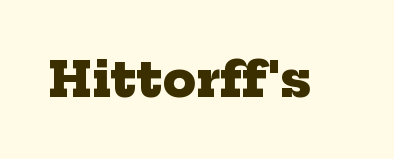
The image shows 48 px heavy serif type; set normal letter spacing, not underlined; low stroke contrast and a medium x-height.
